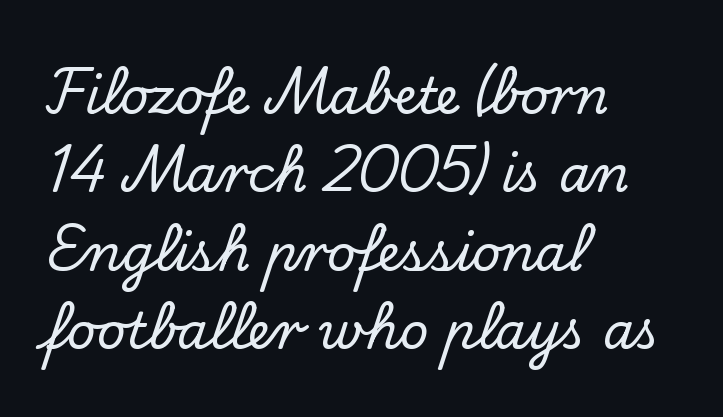
Q: Is the text italic (slanted)? A: Yes.
Q: Is the typeface a serif or a sans-serif typeface? A: Serif.
Q: Is the text underlined? A: No.
Q: How is the paragraph aligned? A: Left-aligned.
Q: Is the spacing between letters normal or unusually wide? A: Normal.
Q: Is the spacing between lines tight, normal or loose? A: Normal.
Q: Width (condensed, normal, or wide)? A: Normal.
Q: Stroke contrast? A: Low.
Q: x-height? A: Small.
Q: Monospaced? A: No.
